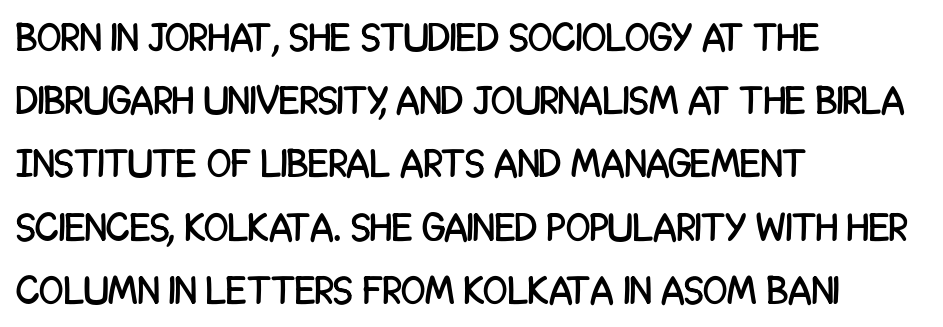
{"serif": "no", "italic": "no", "width": "condensed", "stroke_contrast": "low", "x_height": "large", "monospaced": "no", "underline": "no", "align": "left", "line_spacing": "normal", "line_spacing_ratio": 1.58, "letter_spacing": "normal", "letter_spacing_em": 0.0, "glyph_px": 40}
